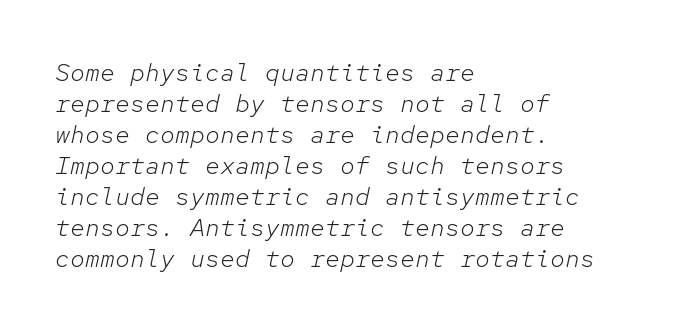
The passage is arranged the way most books set body copy — flush left. The gaps between neighbouring characters are ordinary and unremarkable. Slanted lettering throughout. The strokes carry an ordinary text weight at most.
